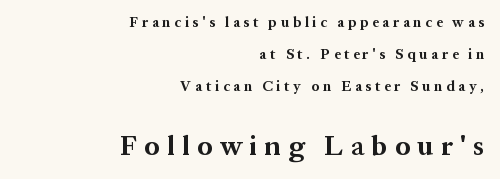
{"italic": "no", "bold": "yes", "underline": "no", "align": "right", "line_spacing": "loose", "line_spacing_ratio": 2.3, "letter_spacing": "wide", "letter_spacing_em": 0.27, "larger_block": "second", "size_ratio": 1.93, "glyph_px": 27}
